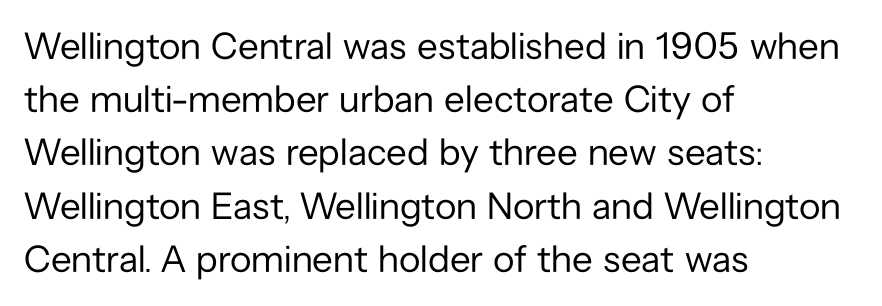
Each letter keeps its own natural width here, so spacing adapts to shape. This rendering leaves character spacing at its baseline value. Leading matches the norm, producing a regular column. Posture: upright roman.
